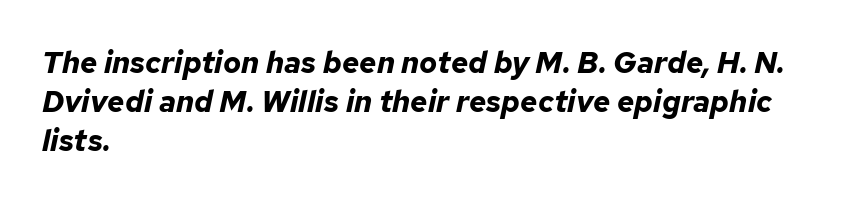
The image shows 30 px bold type, italic (leaning right); set left-aligned, normal line spacing (1.3x), normal letter spacing, not underlined; low stroke contrast and a medium x-height.
